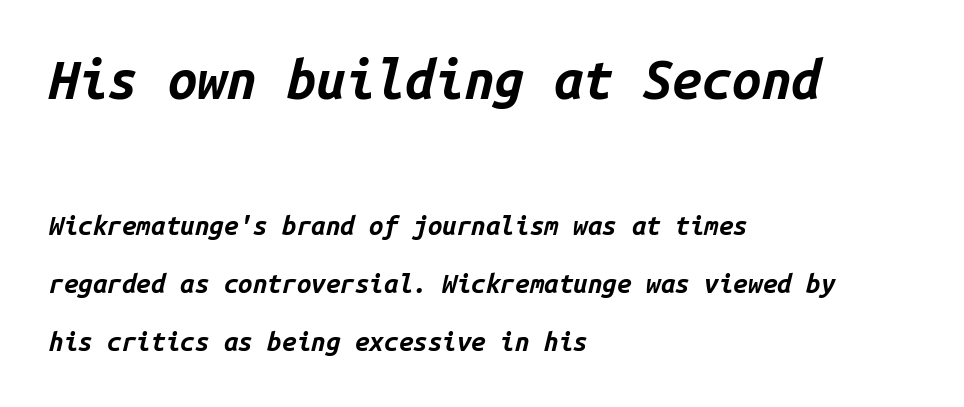
The image shows 53 px bold type, italic (leaning right), monospaced; set left-aligned, loose line spacing (2.23x), normal letter spacing, not underlined; the first (top) block is 2.04x larger; low stroke contrast and a medium x-height.
